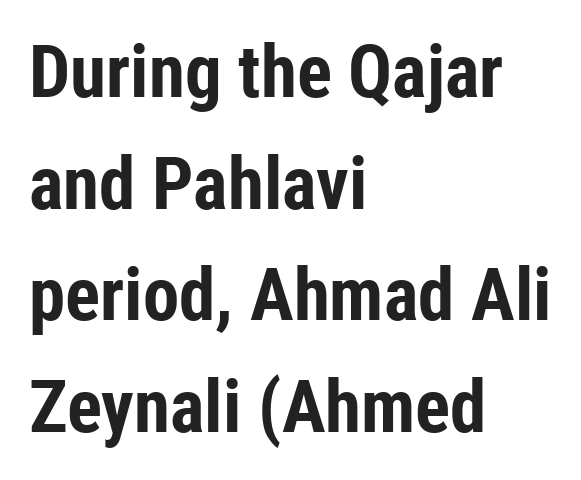
The image shows 73 px bold, condensed sans-serif type, upright; set left-aligned, normal line spacing (1.53x), normal letter spacing, not underlined; low stroke contrast and a medium x-height.
